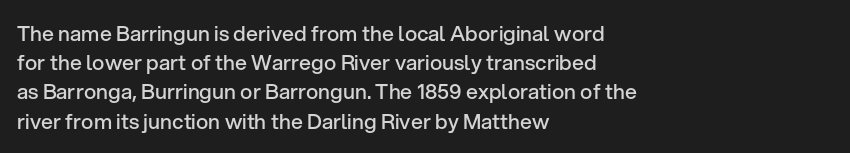
The image shows 21 px text type, upright; set left-aligned, normal line spacing (1.39x), normal letter spacing, not underlined.
